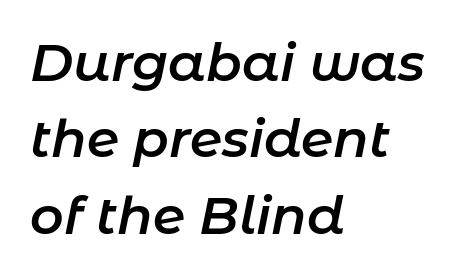
Beneath every word, the page is bare. Stems and bowls a touch heavier than normal — semibold. No extra tracking has been applied to these lines. The vertical gap from one line to the next is medium. The face used here has a pronounced slope to its letters.
